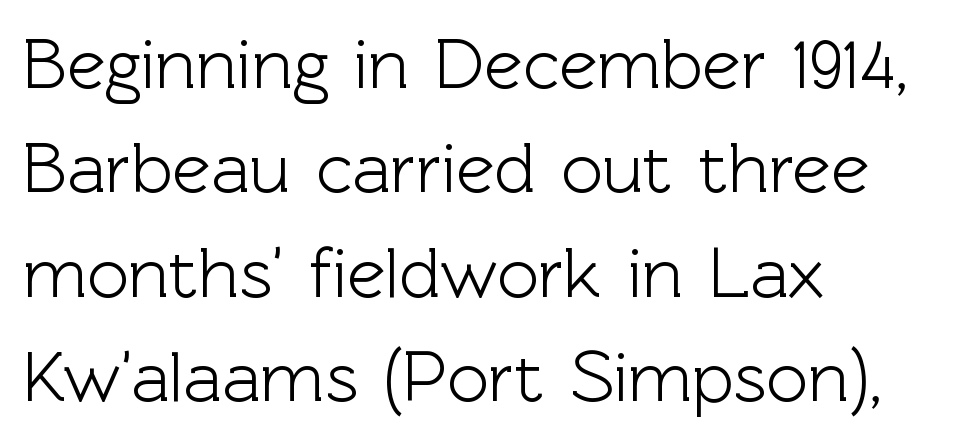
The letters sit at their default tracking, neither squeezed nor spread. A clean baseline with only descenders dipping below it. Font category for this specimen: sans-serif. Horizontal alignment here is leftward, the default for most running prose.
